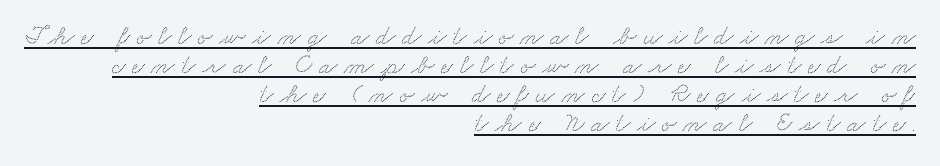
Q: Is the text underlined? A: Yes.
Q: How is the paragraph aligned? A: Right-aligned.
Q: Is the spacing between letters normal or unusually wide? A: Unusually wide.
Q: Is the spacing between lines tight, normal or loose? A: Tight.
